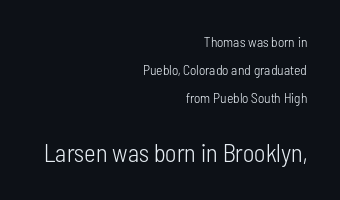
Q: Is the text bold? A: No.
Q: Is the text italic (slanted)? A: No, it is upright.
Q: Is the text underlined? A: No.
Q: How is the paragraph aligned? A: Right-aligned.
Q: Is the spacing between letters normal or unusually wide? A: Normal.
Q: Is the spacing between lines tight, normal or loose? A: Loose.
Q: Which block of text is set in a larger size, the first (top) or the second (bottom)? A: The second (bottom) one.
